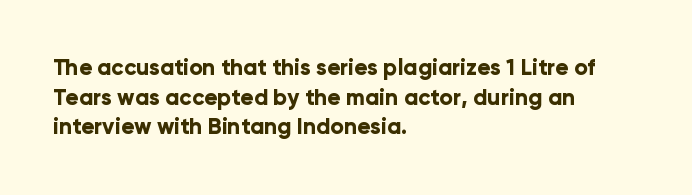
{"italic": "no", "bold": "yes", "underline": "no", "align": "left", "line_spacing": "normal", "line_spacing_ratio": 1.35, "letter_spacing": "normal", "letter_spacing_em": 0.0, "glyph_px": 22}
